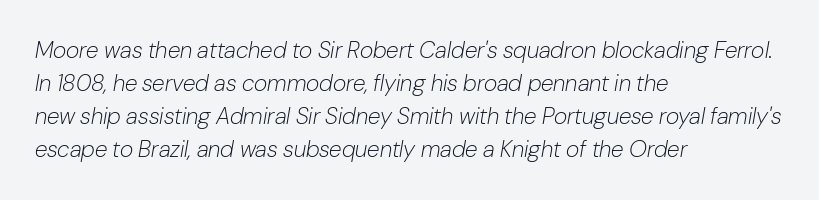
The image shows 23 px text type, italic (leaning right); set left-aligned, normal line spacing (1.43x), normal letter spacing, not underlined.
